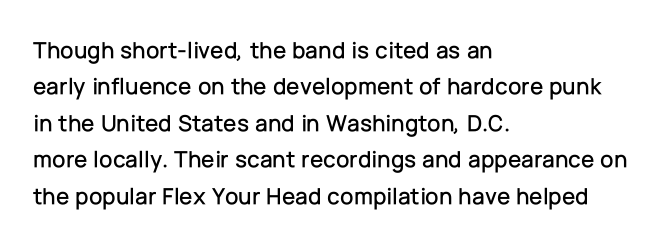
{"italic": "no", "underline": "no", "align": "left", "line_spacing": "normal", "line_spacing_ratio": 1.52, "letter_spacing": "normal", "letter_spacing_em": 0.0, "glyph_px": 24}
